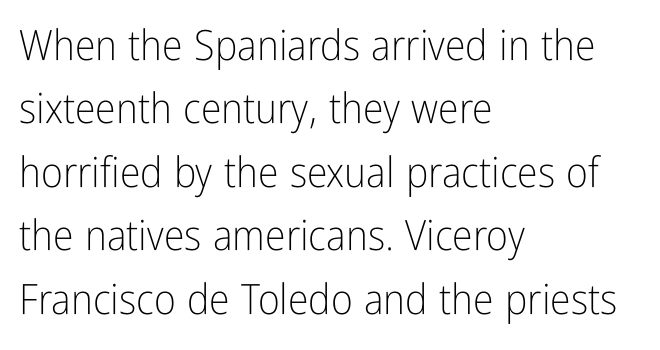
The image shows 42 px light, condensed sans-serif type, upright; set left-aligned, normal line spacing (1.51x), normal letter spacing, not underlined; low stroke contrast and a medium x-height.
